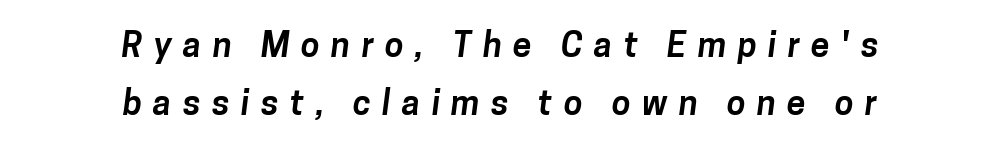
Q: Is the text bold? A: Yes.
Q: Is the typeface a serif or a sans-serif typeface? A: Sans-serif.
Q: Is the text underlined? A: No.
Q: How is the paragraph aligned? A: Centered.
Q: Is the spacing between letters normal or unusually wide? A: Unusually wide.
Q: Is the spacing between lines tight, normal or loose? A: Normal.
Q: Width (condensed, normal, or wide)? A: Normal.
Q: Stroke contrast? A: Low.
Q: x-height? A: Medium.
Q: Monospaced? A: No.
